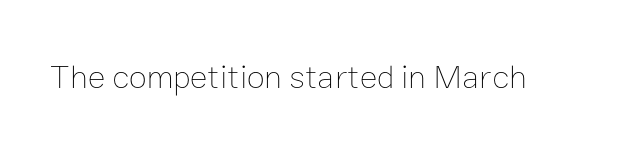
{"italic": "no", "bold": "no", "weight": "thin", "width": "normal", "stroke_contrast": "low", "x_height": "medium", "monospaced": "no", "underline": "no", "letter_spacing": "normal", "letter_spacing_em": 0.0, "glyph_px": 33}
